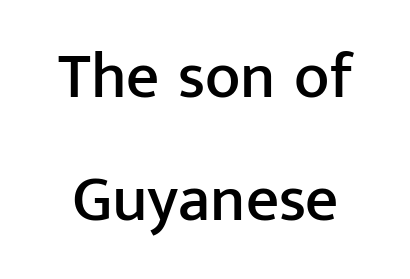
{"serif": "no", "italic": "no", "width": "normal", "stroke_contrast": "low", "x_height": "medium", "monospaced": "no", "underline": "no", "align": "center", "line_spacing": "loose", "line_spacing_ratio": 1.9, "letter_spacing": "normal", "letter_spacing_em": 0.0, "glyph_px": 65}
